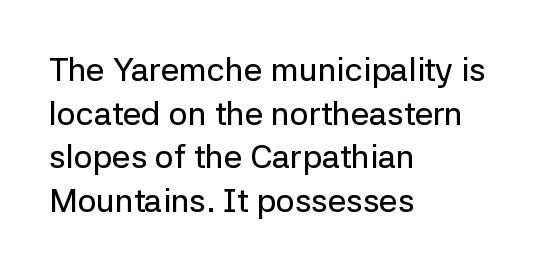
{"serif": "no", "italic": "no", "width": "normal", "stroke_contrast": "low", "x_height": "medium", "monospaced": "no", "underline": "no", "align": "left", "line_spacing": "normal", "line_spacing_ratio": 1.32, "letter_spacing": "normal", "letter_spacing_em": 0.0, "glyph_px": 33}
